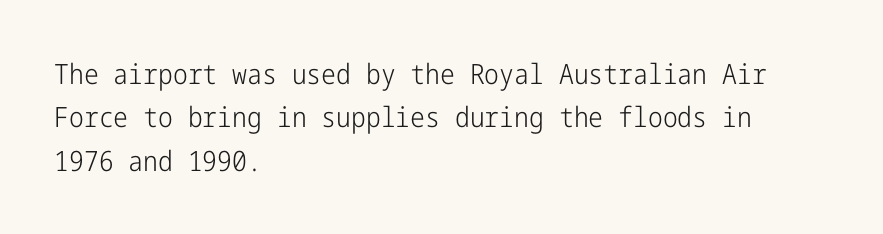
Weight class: somewhere from thin through regular. Characters remain perfectly vertical along every line. The typeface chosen for these lines omits serifs. A bare baseline throughout the passage. These lines keep a tight, regular rhythm from letter to letter.
